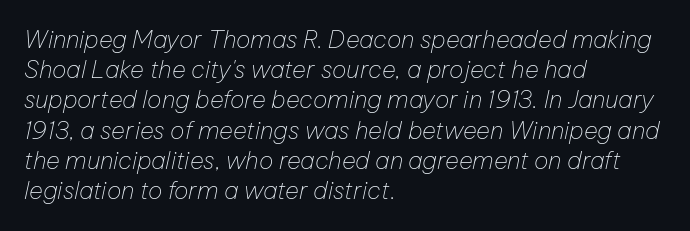
The image shows 24 px text type, italic (leaning right); set left-aligned, normal line spacing (1.26x), normal letter spacing, not underlined.
